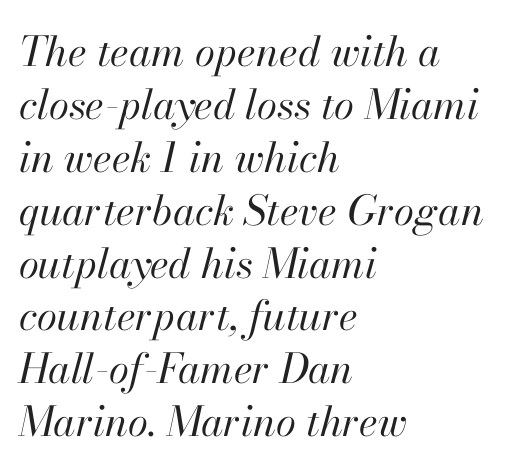
{"italic": "yes", "lean": "right", "slant_degrees": 13, "bold": "no", "weight": "regular", "width": "normal", "stroke_contrast": "high", "x_height": "small", "monospaced": "no", "underline": "no", "align": "left", "line_spacing": "normal", "line_spacing_ratio": 1.29, "letter_spacing": "normal", "letter_spacing_em": 0.0, "glyph_px": 41}
